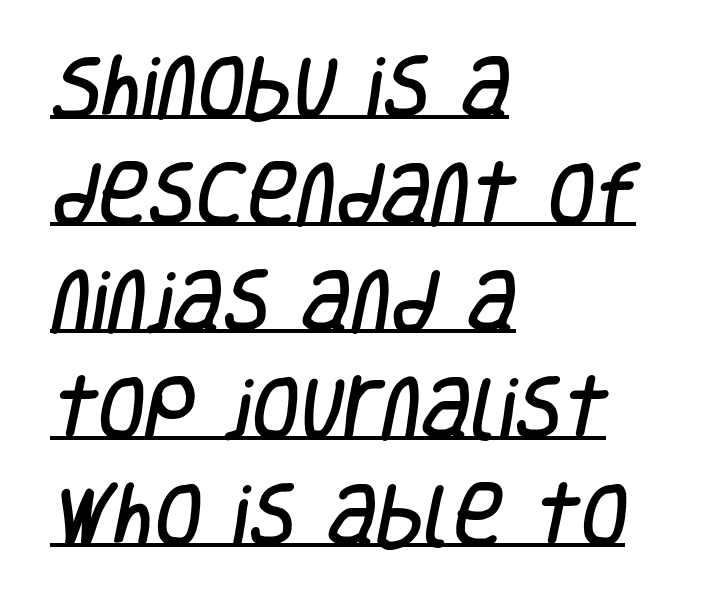
The rendering uses natural spacing where letterforms have individual widths. Are there feet on the stems? There aren't — it's a sans. The glyphs are accompanied by a horizontal stroke just below them. In CSS terms this would be text-align: left.
